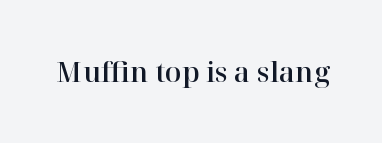
{"italic": "no", "underline": "no", "letter_spacing": "normal", "letter_spacing_em": 0.0, "glyph_px": 27}
